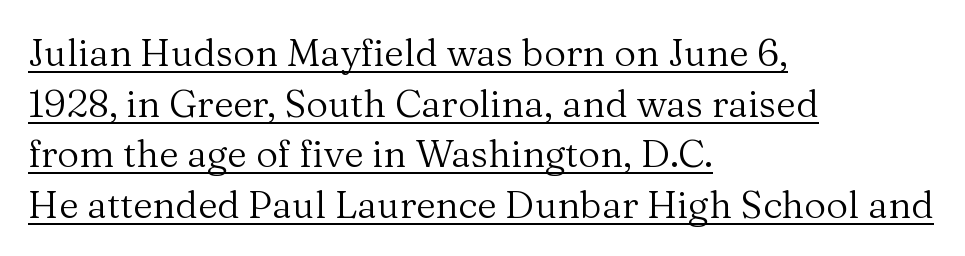
{"serif": "yes", "italic": "no", "bold": "no", "weight": "regular", "width": "normal", "stroke_contrast": "medium", "x_height": "medium", "monospaced": "no", "underline": "yes", "align": "left", "line_spacing": "normal", "line_spacing_ratio": 1.33, "letter_spacing": "normal", "letter_spacing_em": 0.0, "glyph_px": 38}
